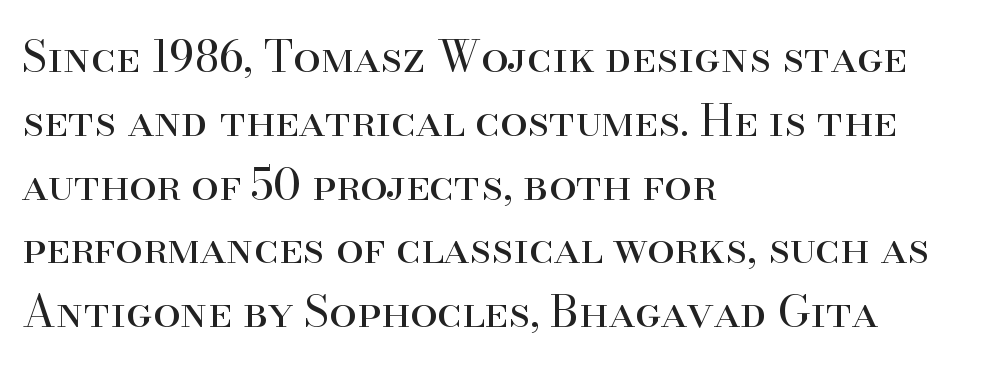
{"serif": "yes", "italic": "no", "bold": "no", "weight": "regular", "width": "normal", "stroke_contrast": "high", "x_height": "small", "monospaced": "no", "underline": "no", "align": "left", "line_spacing": "normal", "line_spacing_ratio": 1.45, "letter_spacing": "normal", "letter_spacing_em": 0.0, "glyph_px": 44}
